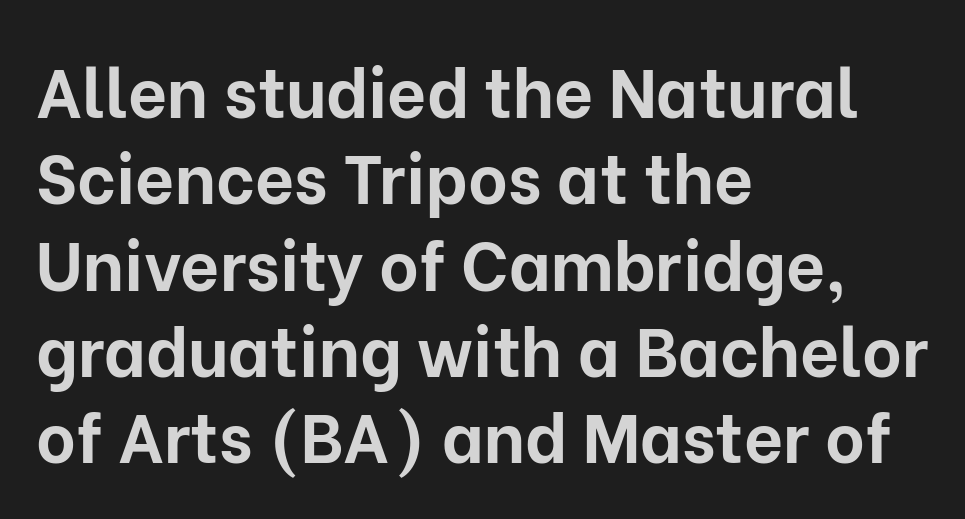
Q: Is the text bold? A: Yes.
Q: Is the text italic (slanted)? A: No, it is upright.
Q: Is the typeface a serif or a sans-serif typeface? A: Sans-serif.
Q: Is the text underlined? A: No.
Q: How is the paragraph aligned? A: Left-aligned.
Q: Is the spacing between letters normal or unusually wide? A: Normal.
Q: Is the spacing between lines tight, normal or loose? A: Normal.
Q: Width (condensed, normal, or wide)? A: Normal.
Q: Stroke contrast? A: Low.
Q: x-height? A: Medium.
Q: Monospaced? A: No.
